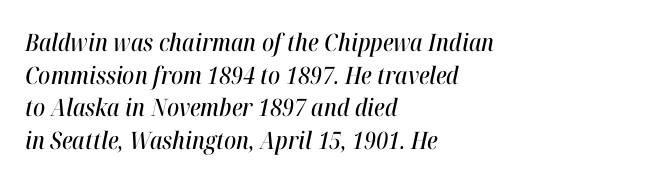
Where is the straight margin? On the left. These lines keep a tight, regular rhythm from letter to letter. This block has exactly the height ordinary leading produces. Letters rest on an invisible, unmarked baseline.
